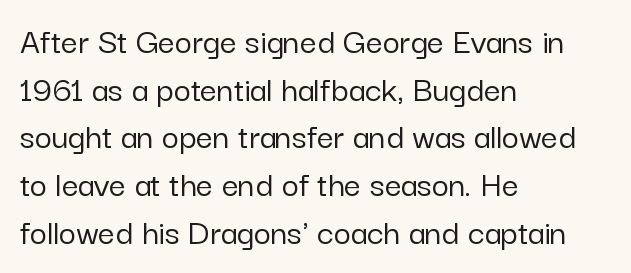
Baseline-to-baseline distance is the conventional proportion of letter height. The compositor pushed each line to the left boundary. The typography opts for an upright posture over an oblique one. A typesetter would call this proportional, since set widths differ per character. The space beneath each line is pristine and unruled. Unlike a traditional serif, this face leaves its strokes unadorned.
